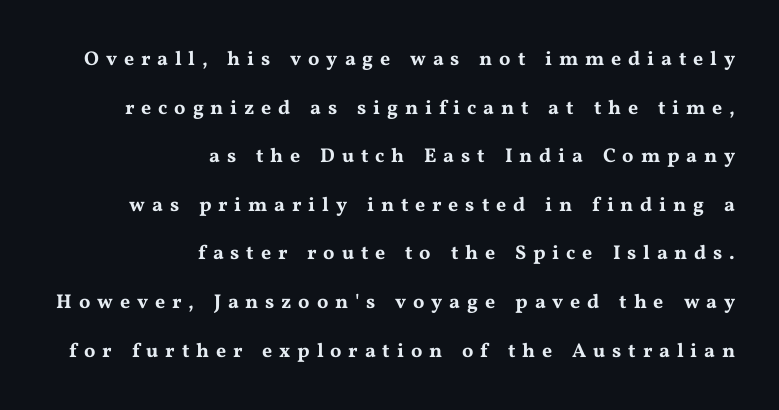
The image shows 20 px text type, upright; set right-aligned, loose line spacing (2.43x), unusually wide letter spacing (+0.34 em), not underlined.
